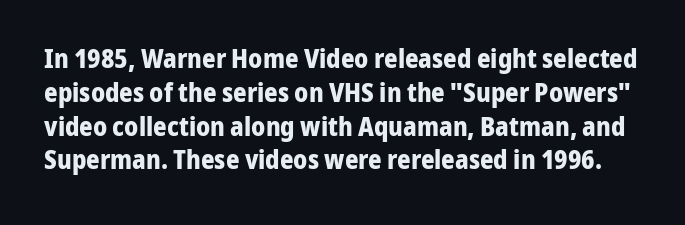
Q: Is the text bold? A: Yes.
Q: Is the text italic (slanted)? A: No, it is upright.
Q: Is the text underlined? A: No.
Q: Is the spacing between letters normal or unusually wide? A: Normal.
Q: Is the spacing between lines tight, normal or loose? A: Normal.
